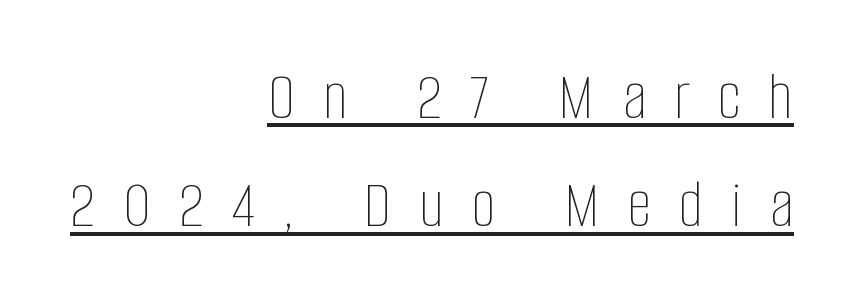
The image shows 69 px thin, condensed type, upright; set right-aligned, normal line spacing (1.57x), unusually wide letter spacing (+0.4 em), underlined; low stroke contrast and a large x-height.
